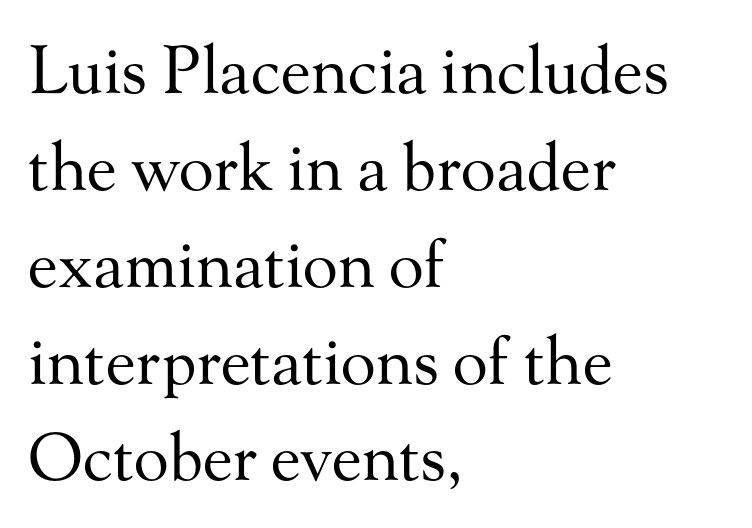
The image shows 65 px regular-weight serif type, upright; set left-aligned, normal line spacing (1.49x), normal letter spacing, not underlined; medium stroke contrast and a small x-height.
